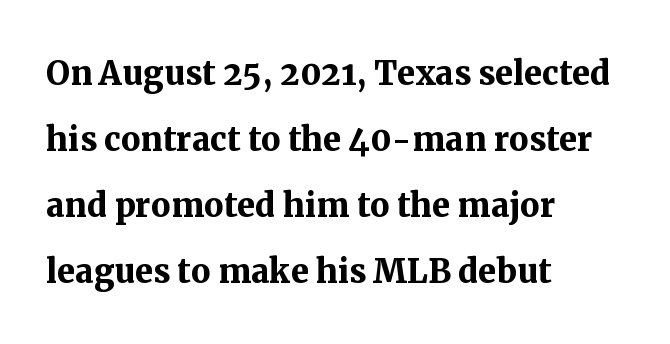
{"serif": "yes", "italic": "no", "bold": "yes", "weight": "semibold", "width": "normal", "stroke_contrast": "medium", "x_height": "medium", "monospaced": "no", "underline": "no", "align": "left", "line_spacing": "normal", "line_spacing_ratio": 1.5, "letter_spacing": "normal", "letter_spacing_em": 0.0, "glyph_px": 44}
